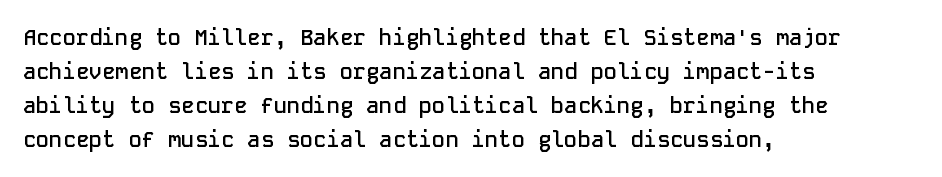
The image shows 22 px text type, upright; set left-aligned, normal line spacing (1.54x), normal letter spacing, not underlined.
